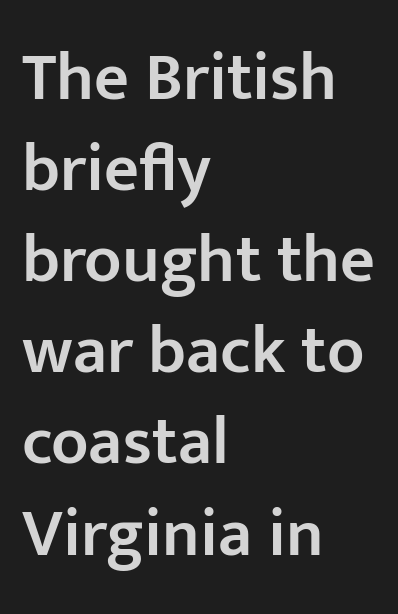
Q: Is the text bold? A: Semi-bold.
Q: Is the text italic (slanted)? A: No, it is upright.
Q: Is the typeface a serif or a sans-serif typeface? A: Sans-serif.
Q: Is the text underlined? A: No.
Q: How is the paragraph aligned? A: Left-aligned.
Q: Is the spacing between letters normal or unusually wide? A: Normal.
Q: Is the spacing between lines tight, normal or loose? A: Normal.
Q: Width (condensed, normal, or wide)? A: Normal.
Q: Stroke contrast? A: Low.
Q: x-height? A: Medium.
Q: Monospaced? A: No.
